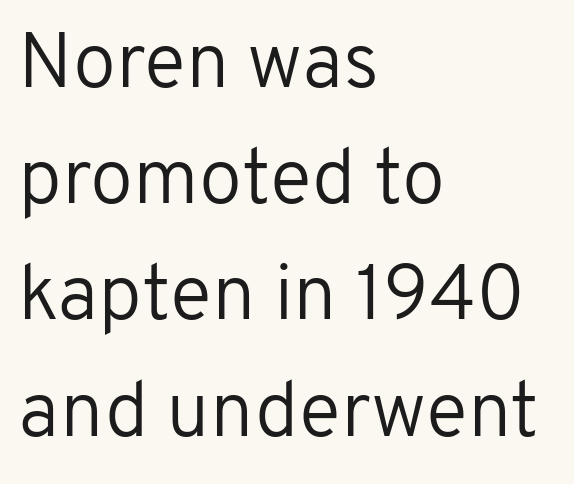
The image shows 78 px regular-weight sans-serif type, upright; set left-aligned, normal line spacing (1.49x), normal letter spacing, not underlined; low stroke contrast and a medium x-height.
